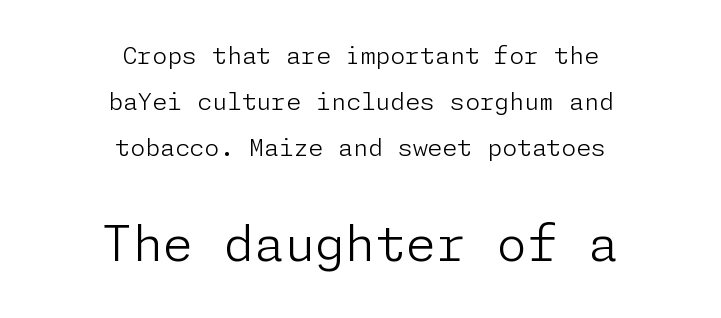
Q: Is the text bold? A: No.
Q: Is the text italic (slanted)? A: No, it is upright.
Q: Is the typeface a serif or a sans-serif typeface? A: Sans-serif.
Q: Is the text underlined? A: No.
Q: How is the paragraph aligned? A: Centered.
Q: Is the spacing between letters normal or unusually wide? A: Normal.
Q: Is the spacing between lines tight, normal or loose? A: Loose.
Q: Which block of text is set in a larger size, the first (top) or the second (bottom)? A: The second (bottom) one.
Q: Width (condensed, normal, or wide)? A: Normal.
Q: Stroke contrast? A: Low.
Q: x-height? A: Medium.
